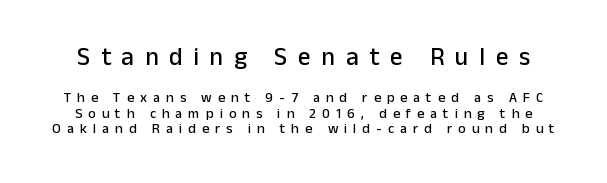
{"italic": "no", "underline": "no", "line_spacing": "tight", "line_spacing_ratio": 1.12, "letter_spacing": "wide", "letter_spacing_em": 0.43, "larger_block": "first", "size_ratio": 1.79, "glyph_px": 25}
